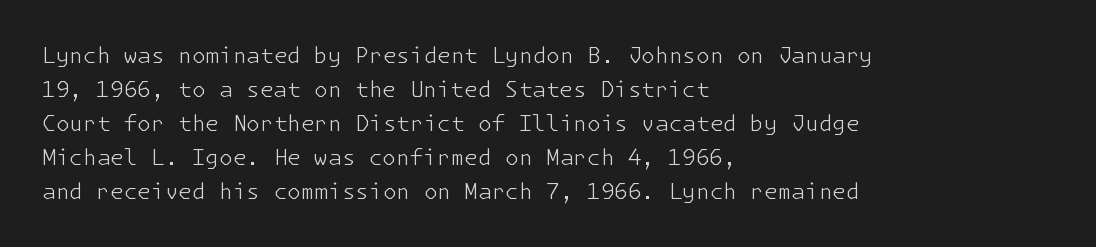
The image shows 22 px text type, upright; set left-aligned, normal line spacing (1.55x), normal letter spacing, not underlined.
